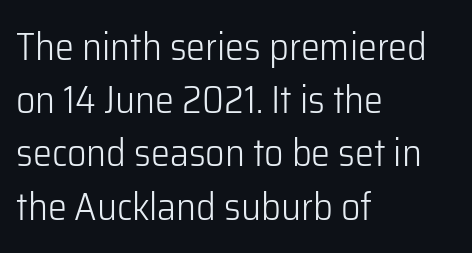
The image shows 38 px light sans-serif type, upright; set left-aligned, normal line spacing (1.4x), normal letter spacing, not underlined; low stroke contrast and a medium x-height.
